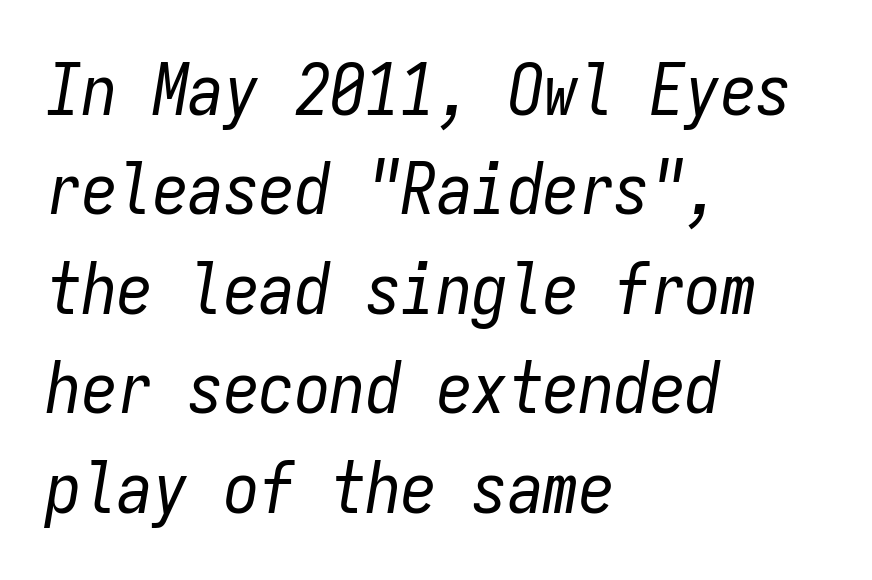
{"italic": "yes", "lean": "right", "slant_degrees": 9, "bold": "no", "weight": "regular", "width": "condensed", "stroke_contrast": "low", "x_height": "medium", "monospaced": "yes", "underline": "no", "align": "left", "line_spacing": "normal", "line_spacing_ratio": 1.4, "letter_spacing": "normal", "letter_spacing_em": 0.0, "glyph_px": 71}
